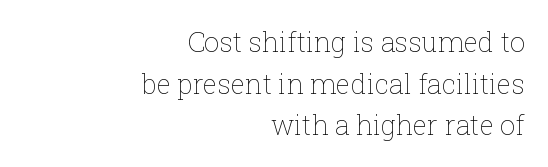
Q: Is the text bold? A: No.
Q: Is the text italic (slanted)? A: No, it is upright.
Q: Is the text underlined? A: No.
Q: How is the paragraph aligned? A: Right-aligned.
Q: Is the spacing between letters normal or unusually wide? A: Normal.
Q: Is the spacing between lines tight, normal or loose? A: Normal.
